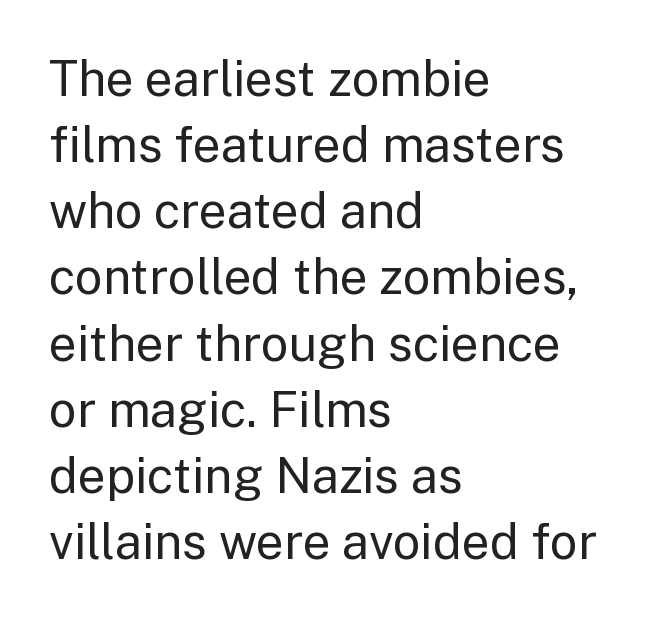
Posture: upright roman. Lines of text with bare space underneath. These lines stack with their left ends in a neat column. Weight: in the light-to-regular range. You could call the tracking neutral — neither tight nor loose. Observe the absence of serifs on each vertical stroke in this sample.
